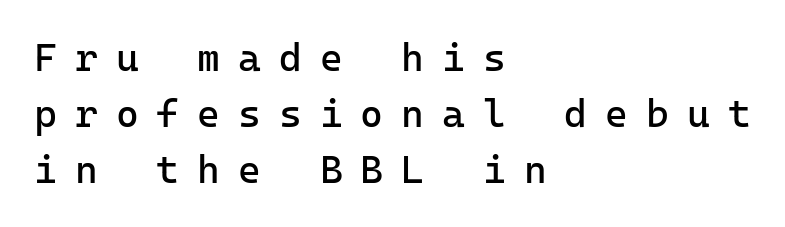
The image shows 39 px regular-weight sans-serif type, upright, monospaced; set left-aligned, normal line spacing (1.43x), unusually wide letter spacing (+0.46 em), not underlined; low stroke contrast and a medium x-height.
